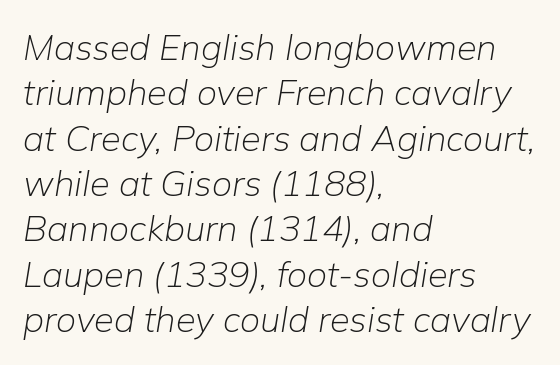
{"italic": "yes", "lean": "right", "slant_degrees": 9, "bold": "no", "weight": "light", "width": "normal", "stroke_contrast": "low", "x_height": "medium", "monospaced": "no", "underline": "no", "align": "left", "line_spacing": "normal", "line_spacing_ratio": 1.26, "letter_spacing": "normal", "letter_spacing_em": 0.0, "glyph_px": 36}
